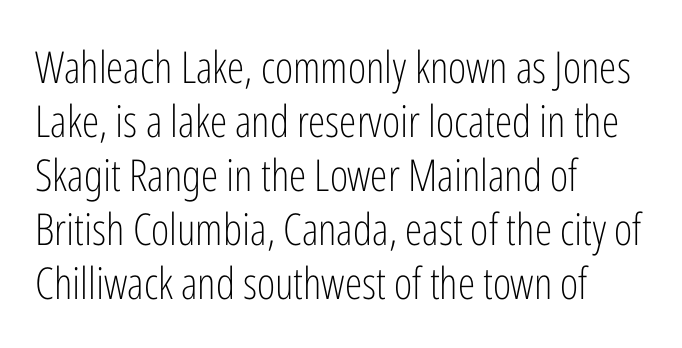
Bold? No — there's no thickening of the strokes. The paragraph shown leans on its left margin. The face used here is proportionally spaced, like ordinary book or web type. The space beneath each line is pristine and unruled. Regarding serifs, this sample does without them. Compared with typical body copy, the letter spacing here is the same.
